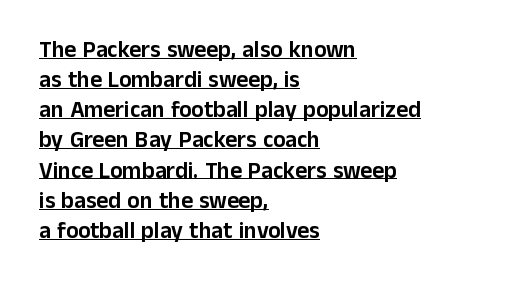
Vertical spacing — default. Italic? Not at all — the glyphs are vertical. The setting favours the left margin, as ordinary paragraphs usually do. Looks like someone drew a line under every word here. Tracking value appears to be zero — textbook default spacing.
